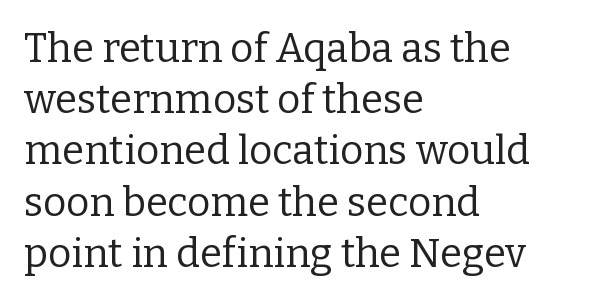
The image shows 40 px regular-weight serif type, upright; set left-aligned, normal line spacing (1.28x), normal letter spacing, not underlined; low stroke contrast and a medium x-height.
